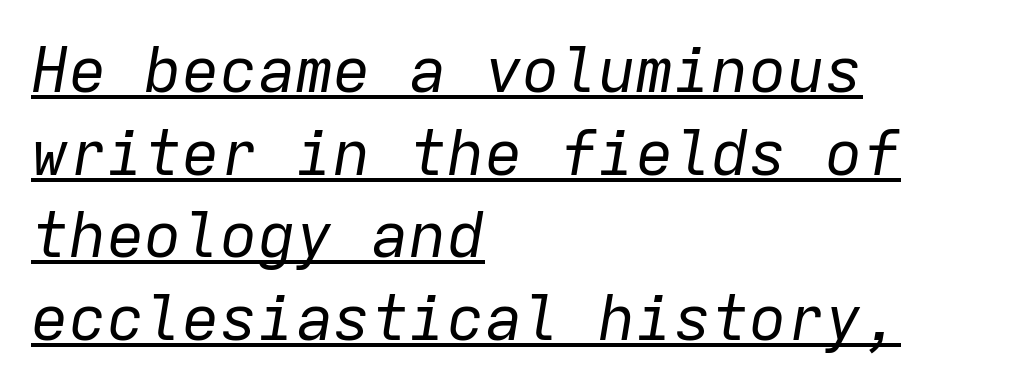
Q: Is the text bold? A: No.
Q: Is the text italic (slanted)? A: Yes, it leans right by about 9 degrees.
Q: Is the text underlined? A: Yes.
Q: How is the paragraph aligned? A: Left-aligned.
Q: Is the spacing between letters normal or unusually wide? A: Normal.
Q: Is the spacing between lines tight, normal or loose? A: Normal.
Q: Width (condensed, normal, or wide)? A: Normal.
Q: Stroke contrast? A: Low.
Q: x-height? A: Medium.
Q: Monospaced? A: Yes.
